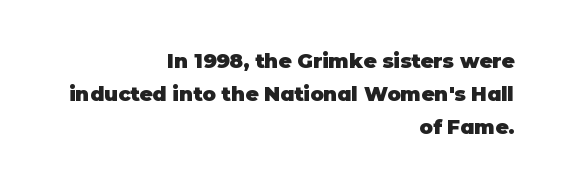
The image shows 20 px bold type, upright; set right-aligned, normal line spacing (1.64x), normal letter spacing, not underlined.
